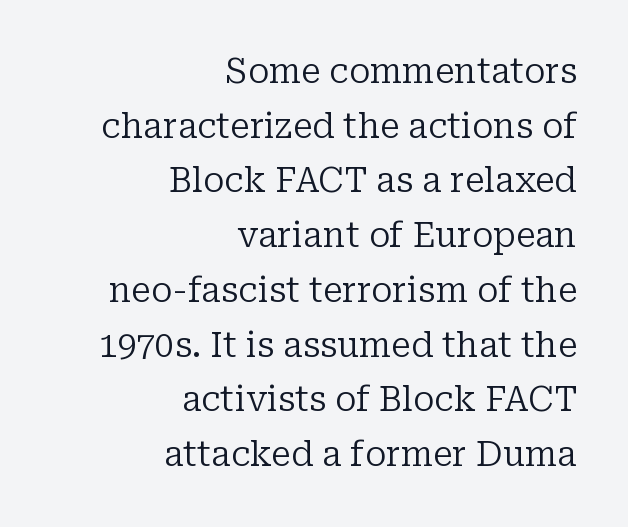
Q: Is the text bold? A: No.
Q: Is the text italic (slanted)? A: No, it is upright.
Q: Is the typeface a serif or a sans-serif typeface? A: Serif.
Q: Is the text underlined? A: No.
Q: How is the paragraph aligned? A: Right-aligned.
Q: Is the spacing between letters normal or unusually wide? A: Normal.
Q: Is the spacing between lines tight, normal or loose? A: Normal.
Q: Width (condensed, normal, or wide)? A: Normal.
Q: Stroke contrast? A: Low.
Q: x-height? A: Medium.
Q: Monospaced? A: No.
